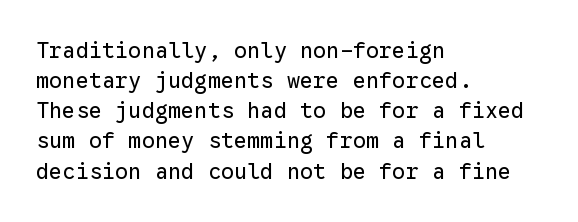
The letterforms sit shoulder to shoulder at normal distance. The space directly below the letters is spotless. Counters stay open thanks to moderate or lighter strokes. The vertical gap from one line to the next is medium. Ascenders rise straight up at ninety degrees. The ragged edge is on the right, which tells us the setting is flush left.
